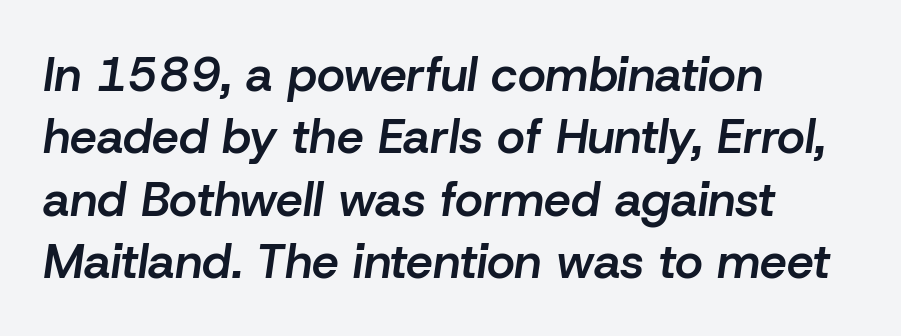
Q: Is the text bold? A: Semi-bold.
Q: Is the text italic (slanted)? A: Yes, it leans right by about 8 degrees.
Q: Is the text underlined? A: No.
Q: How is the paragraph aligned? A: Left-aligned.
Q: Is the spacing between letters normal or unusually wide? A: Normal.
Q: Is the spacing between lines tight, normal or loose? A: Normal.
Q: Width (condensed, normal, or wide)? A: Normal.
Q: Stroke contrast? A: Low.
Q: x-height? A: Medium.
Q: Monospaced? A: No.
